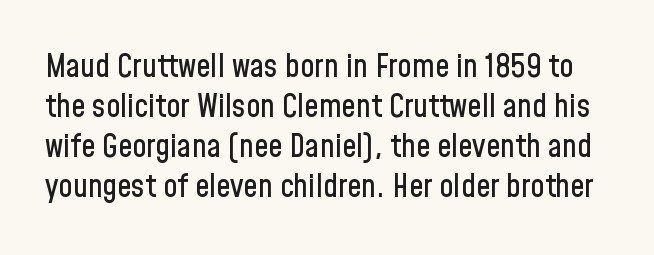
Q: Is the text italic (slanted)? A: No, it is upright.
Q: Is the typeface a serif or a sans-serif typeface? A: Sans-serif.
Q: Is the text underlined? A: No.
Q: Is the spacing between letters normal or unusually wide? A: Normal.
Q: Is the spacing between lines tight, normal or loose? A: Normal.
Q: Width (condensed, normal, or wide)? A: Condensed.
Q: Stroke contrast? A: Low.
Q: x-height? A: Medium.
Q: Monospaced? A: No.
